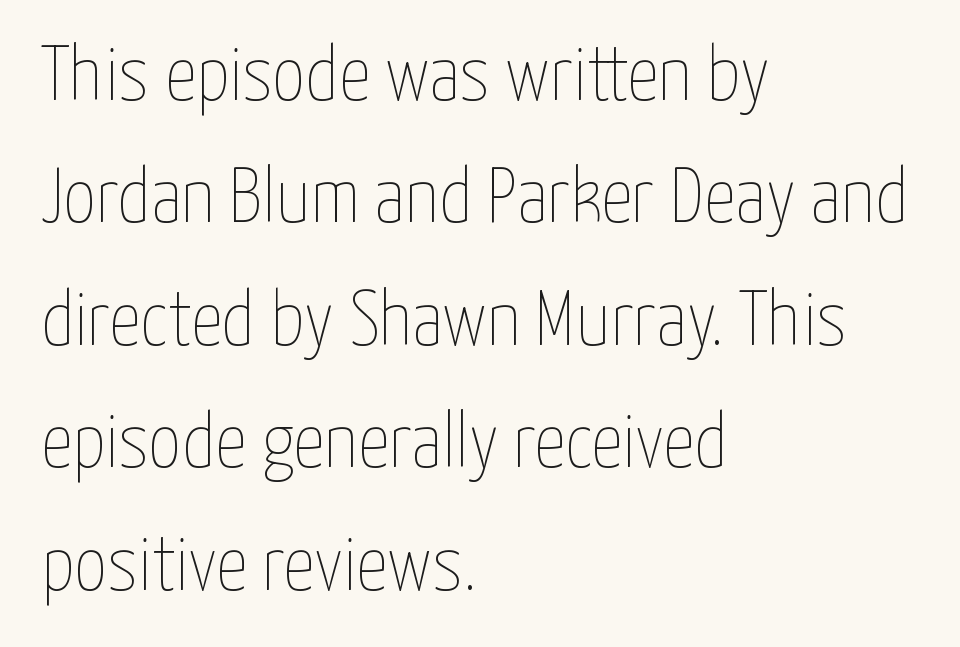
{"italic": "no", "bold": "no", "weight": "thin", "width": "condensed", "stroke_contrast": "low", "x_height": "medium", "monospaced": "no", "underline": "no", "align": "left", "line_spacing": "normal", "line_spacing_ratio": 1.55, "letter_spacing": "normal", "letter_spacing_em": 0.0, "glyph_px": 79}
